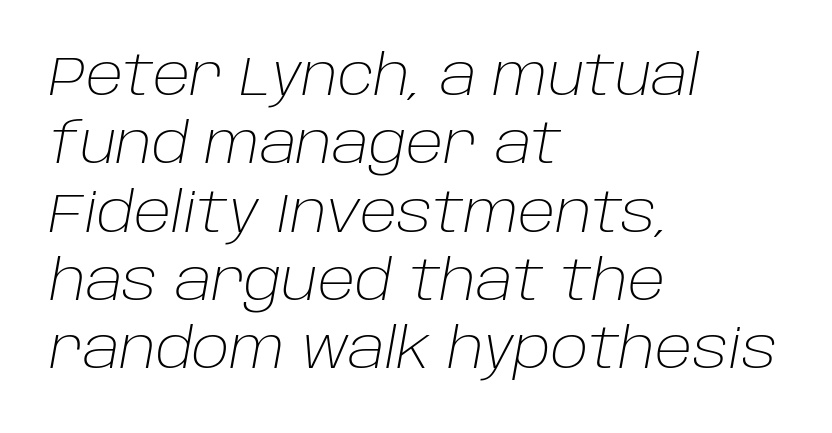
Q: Is the text bold? A: No.
Q: Is the text italic (slanted)? A: Yes, it leans right by about 10 degrees.
Q: Is the text underlined? A: No.
Q: How is the paragraph aligned? A: Left-aligned.
Q: Is the spacing between letters normal or unusually wide? A: Normal.
Q: Width (condensed, normal, or wide)? A: Normal.
Q: Stroke contrast? A: Low.
Q: x-height? A: Large.
Q: Monospaced? A: No.
